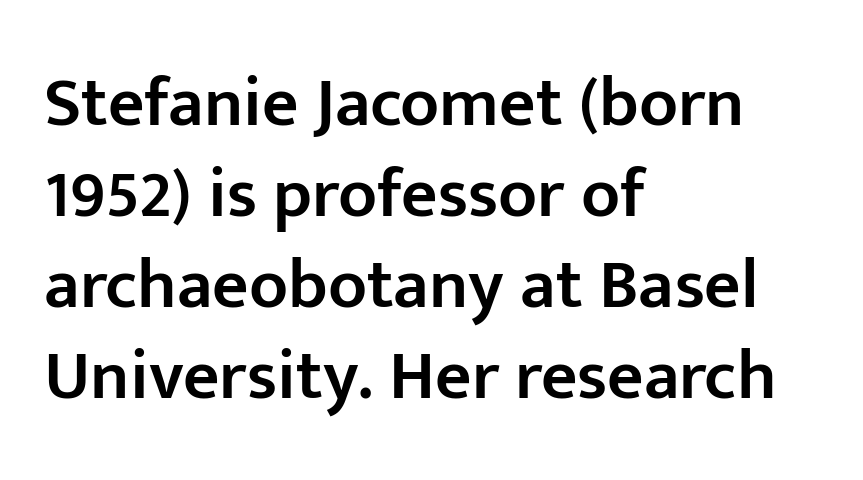
{"serif": "no", "italic": "no", "bold": "semi", "weight": "semibold", "width": "normal", "stroke_contrast": "low", "x_height": "medium", "monospaced": "no", "underline": "no", "align": "left", "line_spacing": "normal", "line_spacing_ratio": 1.28, "letter_spacing": "normal", "letter_spacing_em": 0.0, "glyph_px": 71}
